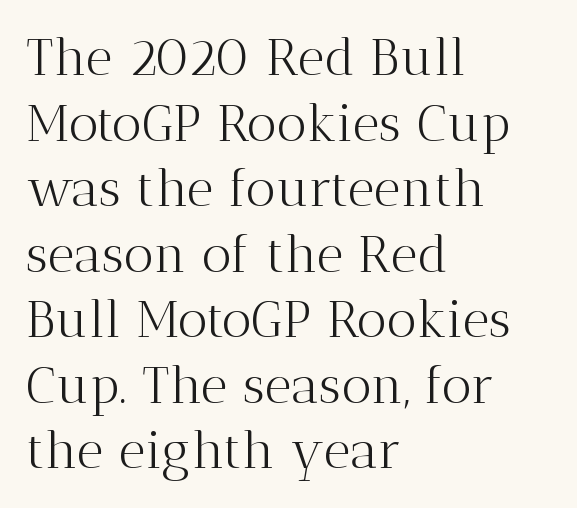
The image shows 52 px light serif type, upright; set left-aligned, normal line spacing (1.26x), normal letter spacing, not underlined; medium stroke contrast and a medium x-height.
